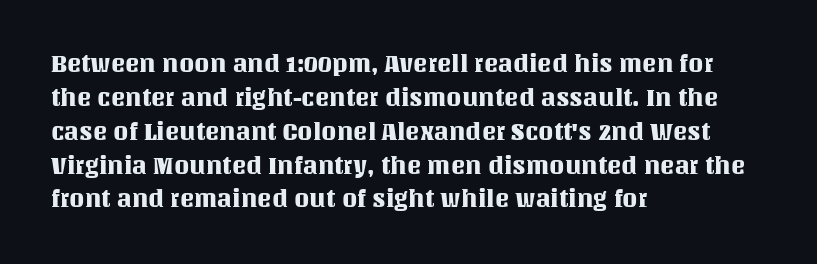
The image shows 24 px text type, upright; set left-aligned, normal line spacing (1.41x), normal letter spacing, not underlined.
